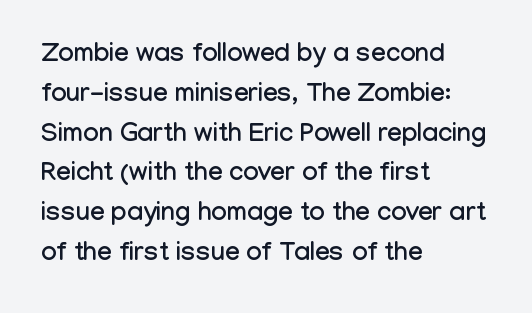
How would I describe the line gaps? Plain and ordinary. Does extra space separate the letters? No, they use regular spacing. These lines stack with their left ends in a neat column. Underlining? Definitely not there. Quick note: not italic, upright.
